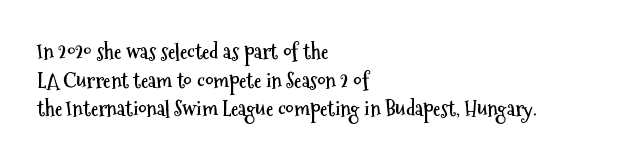
Q: Is the text bold? A: Yes.
Q: Is the text italic (slanted)? A: No, it is upright.
Q: Is the text underlined? A: No.
Q: How is the paragraph aligned? A: Left-aligned.
Q: Is the spacing between letters normal or unusually wide? A: Normal.
Q: Is the spacing between lines tight, normal or loose? A: Normal.
